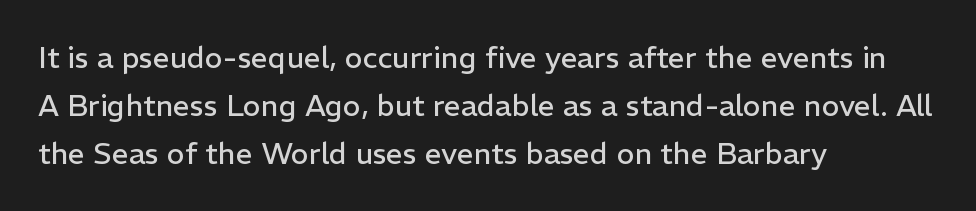
{"serif": "no", "italic": "no", "bold": "no", "weight": "regular", "width": "normal", "stroke_contrast": "low", "x_height": "medium", "monospaced": "no", "underline": "no", "align": "left", "line_spacing": "normal", "line_spacing_ratio": 1.6, "letter_spacing": "normal", "letter_spacing_em": 0.0, "glyph_px": 30}
